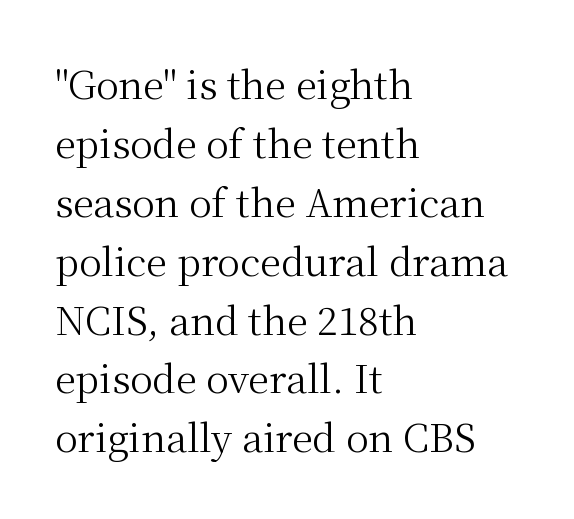
{"serif": "yes", "italic": "no", "bold": "no", "weight": "regular", "width": "normal", "stroke_contrast": "medium", "x_height": "medium", "monospaced": "no", "underline": "no", "align": "left", "line_spacing": "normal", "line_spacing_ratio": 1.55, "letter_spacing": "normal", "letter_spacing_em": 0.0, "glyph_px": 38}
